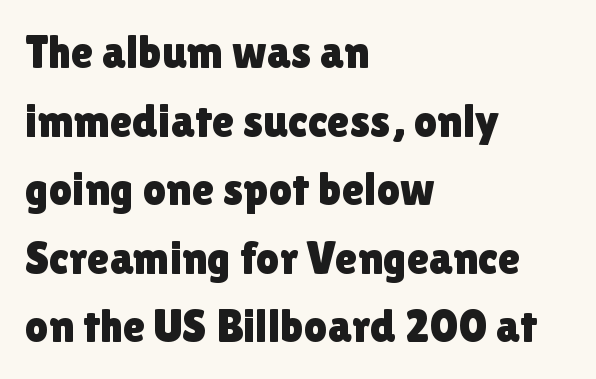
Does the copy run flush right? No — it runs flush left. The type family on display is of the sans-serif kind. Spacing verdict: proportional, widths tailored to each character. Quick note: interline space is typical.
